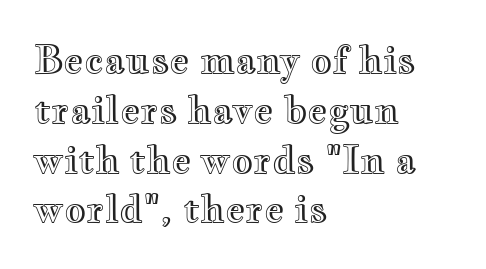
{"italic": "no", "width": "wide", "x_height": "small", "monospaced": "no", "underline": "no", "align": "left", "line_spacing": "normal", "line_spacing_ratio": 1.31, "letter_spacing": "normal", "letter_spacing_em": 0.0, "glyph_px": 38}
